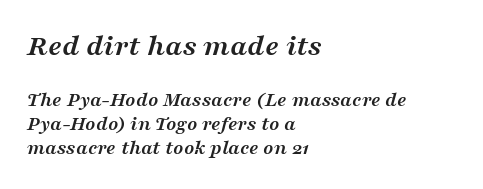
These lines are set flush left with a ragged right edge. The specimen reads as italic at a glance. Lines of text with bare space underneath. Nobody touched the tracking dial on this one. Unlike a clean sans, this face finishes its strokes with serifs. Which chunk is bigger? The first one — the top block dwarfs the bottom.
